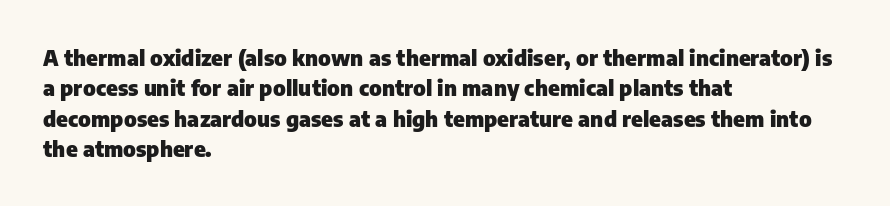
The image shows 22 px bold type, upright; set left-aligned, normal line spacing (1.38x), normal letter spacing, not underlined.
